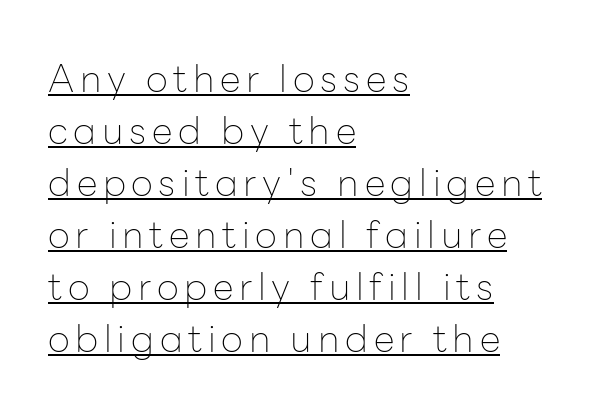
Emphasis is given by a line drawn under the lettering. Reading down the block, your eye returns to a fixed left position each line. Reading down the column, the eye jumps a familiar distance to each next line. Letters have the restrained weight of plain body copy at most. You can tell from the bare stems that sans-serif type was used. Character widths vary here, with narrow letters taking less room than wide ones.
